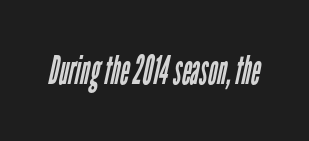
Q: Is the text bold? A: No.
Q: Is the typeface a serif or a sans-serif typeface? A: Sans-serif.
Q: Is the text underlined? A: No.
Q: Is the spacing between letters normal or unusually wide? A: Normal.
Q: Width (condensed, normal, or wide)? A: Condensed.
Q: Stroke contrast? A: Low.
Q: x-height? A: Medium.
Q: Monospaced? A: No.
